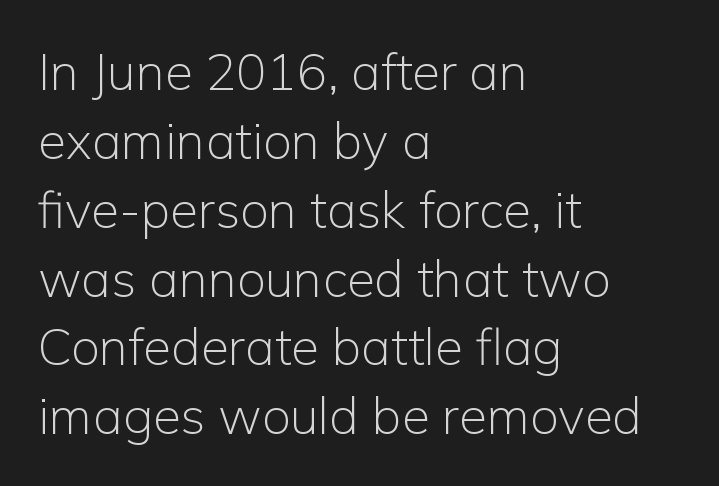
Q: Is the text bold? A: No.
Q: Is the text italic (slanted)? A: No, it is upright.
Q: Is the typeface a serif or a sans-serif typeface? A: Sans-serif.
Q: Is the text underlined? A: No.
Q: How is the paragraph aligned? A: Left-aligned.
Q: Is the spacing between letters normal or unusually wide? A: Normal.
Q: Is the spacing between lines tight, normal or loose? A: Normal.
Q: Width (condensed, normal, or wide)? A: Normal.
Q: Stroke contrast? A: Low.
Q: x-height? A: Medium.
Q: Monospaced? A: No.
